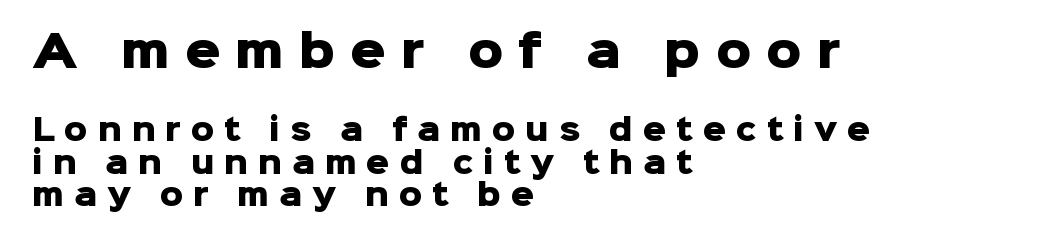
The designer gave the opening block more size than the closing block. No feet cap the strokes, marking this as sans-serif type. Notice how thick the strokes are: this is what a full bold looks like. The specimen reads as upright at a glance. Horizontally, the lines are justified to the leading edge only. Compared with typical paragraphs, the rows here are closer together.
